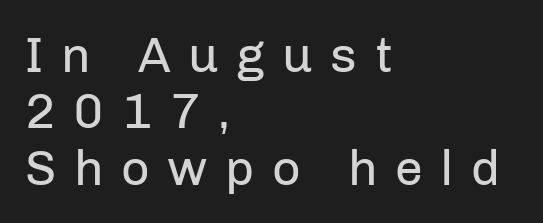
Each letter keeps its own natural width here, so spacing adapts to shape. A light-to-regular cut is what we see here. This block would grow much taller if given ordinary leading; it's compressed now. Just letters on the line, the space beneath them empty. Between one letter and the next there's a generous, obvious gap. Classification — sans serif.
